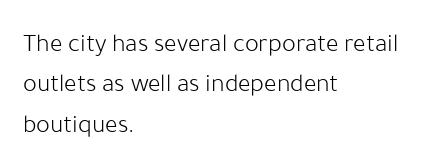
{"italic": "no", "bold": "no", "underline": "no", "align": "left", "line_spacing": "normal", "line_spacing_ratio": 1.55, "letter_spacing": "normal", "letter_spacing_em": 0.0, "glyph_px": 26}
